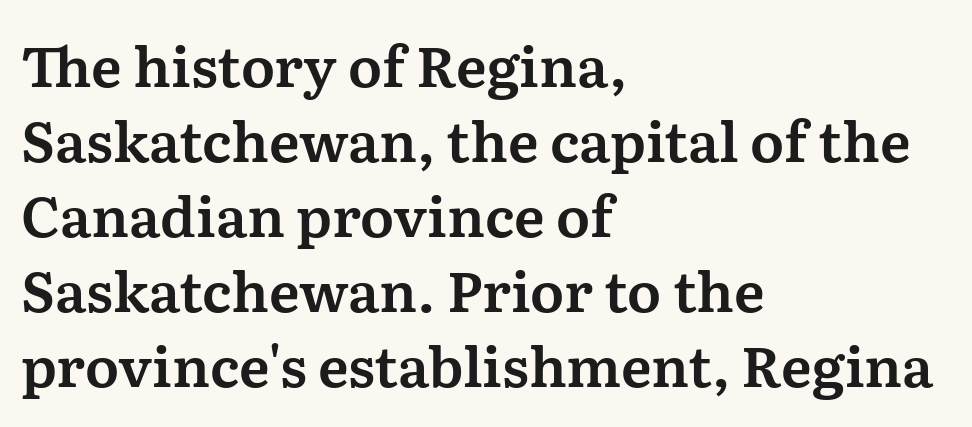
The image shows 56 px serif type, upright; set left-aligned, normal line spacing (1.34x), normal letter spacing, not underlined; medium stroke contrast and a medium x-height.
